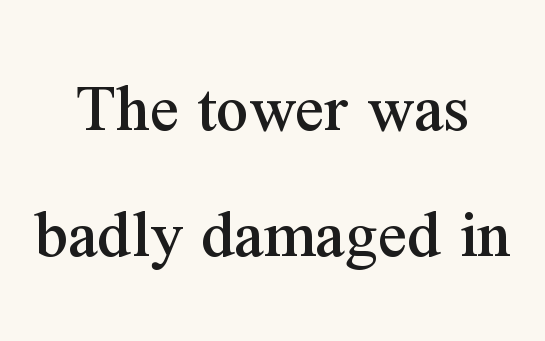
Q: Is the text italic (slanted)? A: No, it is upright.
Q: Is the typeface a serif or a sans-serif typeface? A: Serif.
Q: Is the text underlined? A: No.
Q: How is the paragraph aligned? A: Centered.
Q: Is the spacing between letters normal or unusually wide? A: Normal.
Q: Width (condensed, normal, or wide)? A: Normal.
Q: Stroke contrast? A: Medium.
Q: x-height? A: Medium.
Q: Monospaced? A: No.
